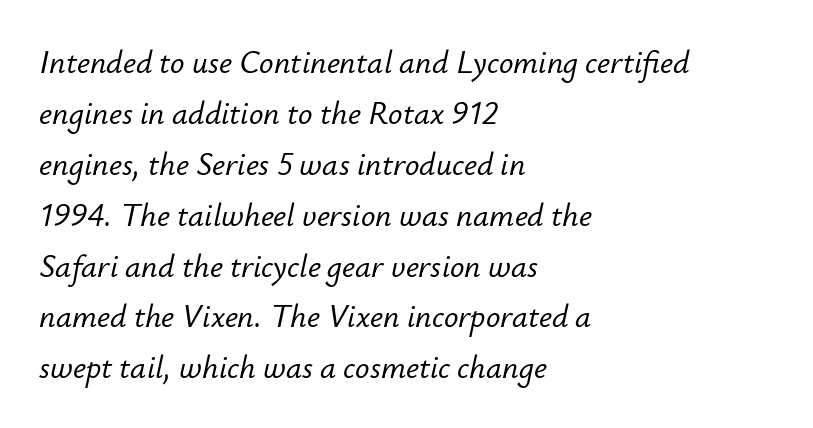
Q: Is the text italic (slanted)? A: Yes, it leans right by about 12 degrees.
Q: Is the text underlined? A: No.
Q: How is the paragraph aligned? A: Left-aligned.
Q: Is the spacing between letters normal or unusually wide? A: Normal.
Q: Is the spacing between lines tight, normal or loose? A: Normal.
Q: Width (condensed, normal, or wide)? A: Normal.
Q: Stroke contrast? A: Low.
Q: x-height? A: Small.
Q: Monospaced? A: No.
